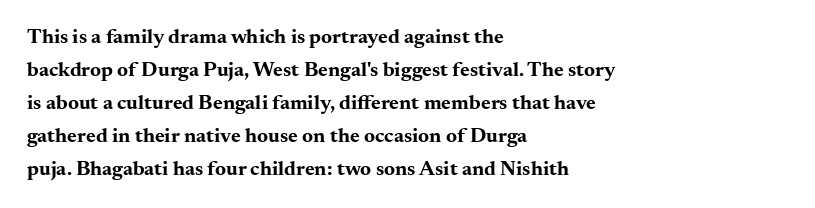
{"italic": "no", "bold": "yes", "underline": "no", "align": "left", "line_spacing": "normal", "line_spacing_ratio": 1.57, "letter_spacing": "normal", "letter_spacing_em": 0.0, "glyph_px": 21}
